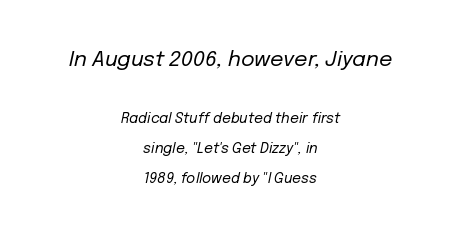
You could fit nearly another row in the gap between these rows. Default kerning and tracking; the words read as compact shapes. Is the block centered? Yes — each line is placed symmetrically about the middle. Block one is the big one; block two sits smaller underneath.
